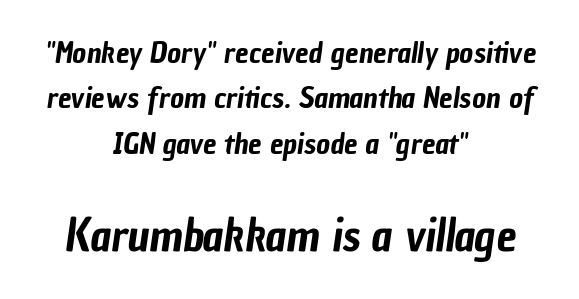
Vertically, the passage feels balanced, rows spaced as you'd expect. Character size in the trailing block exceeds that of the leading block. The words here are not underlined. The rendering positions every line midway between the sides. A typesetter would call this zero additional tracking.
